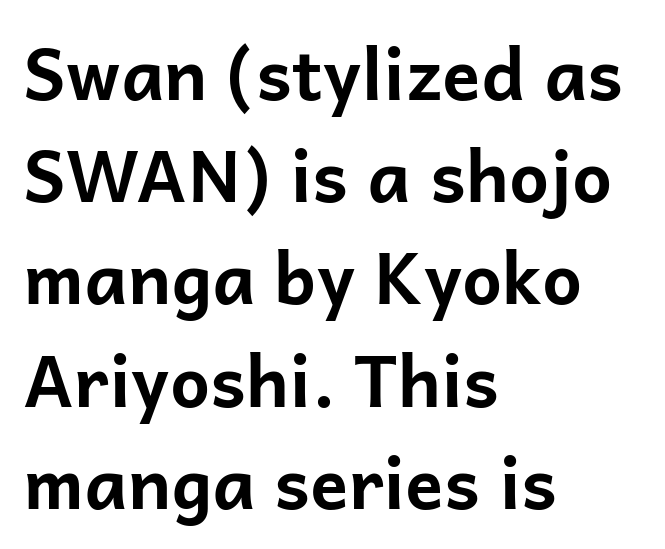
This sample uses a sans-serif face. Leftover space on each line is placed entirely after the last word. Nobody drew a line under any word here. Tracking here is standard; glyphs follow each other at the usual distance. The typesetting leans heavy: a genuine bold.
